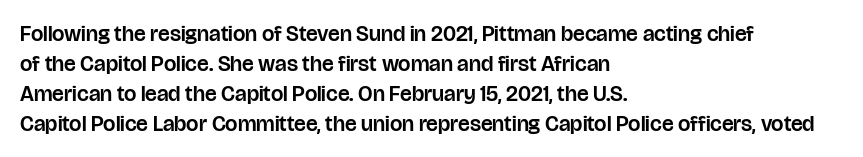
The image shows 22 px text type, upright; set left-aligned, normal line spacing (1.36x), normal letter spacing, not underlined.
